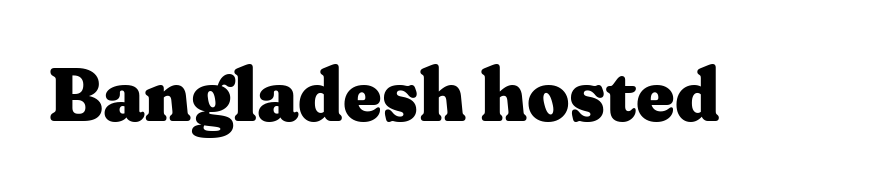
{"serif": "yes", "italic": "no", "bold": "yes", "weight": "heavy", "width": "wide", "stroke_contrast": "medium", "x_height": "medium", "monospaced": "no", "underline": "no", "letter_spacing": "normal", "letter_spacing_em": 0.0, "glyph_px": 74}
